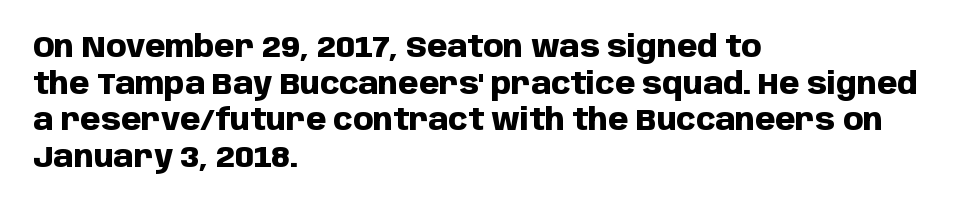
Horizontal alignment here is leftward, the default for most running prose. Plain, unruled lines of type. Do the characters align in a grid? No, the font is proportional. The letters carry no serifs — their stems end cleanly without finishing strokes.
